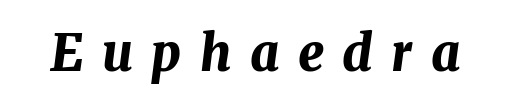
The image shows 50 px bold type, italic (leaning right); set unusually wide letter spacing (+0.37 em), not underlined; medium stroke contrast and a medium x-height.
